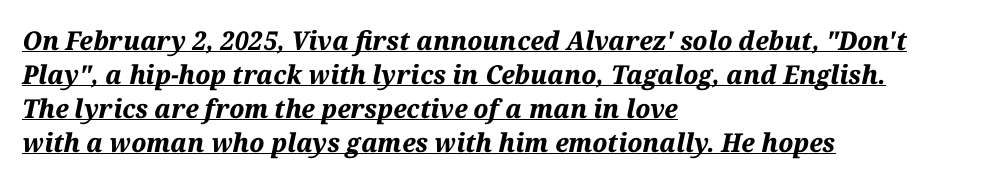
The glyphs have the mass of a bold cut. The block of text has a typical density, with ordinary space between rows. Compared with ordinary roman type, these characters are visibly tilted. Nothing unusual about the tracking: characters are spaced as the font intends.
